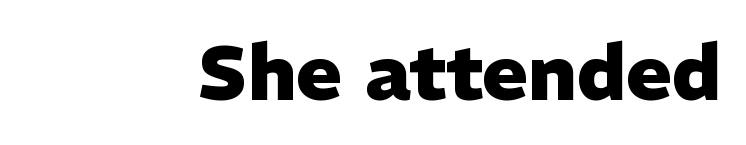
{"serif": "no", "italic": "no", "bold": "yes", "weight": "heavy", "width": "normal", "stroke_contrast": "low", "x_height": "medium", "monospaced": "no", "underline": "no", "letter_spacing": "normal", "letter_spacing_em": 0.0, "glyph_px": 77}
